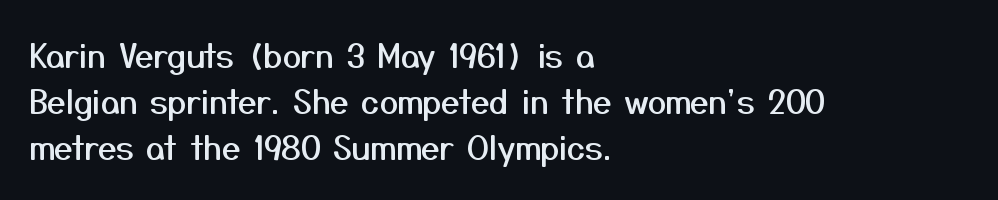
The image shows 33 px sans-serif type, upright; set left-aligned, normal line spacing (1.4x), normal letter spacing, not underlined; medium stroke contrast and a medium x-height.
